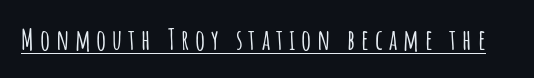
Letter spacing: wide. Has an underline been added? It has. Check where the strokes stop: nothing finishes them off — pure sans. Posture: upright roman. Character widths vary here, with narrow letters taking less room than wide ones.
